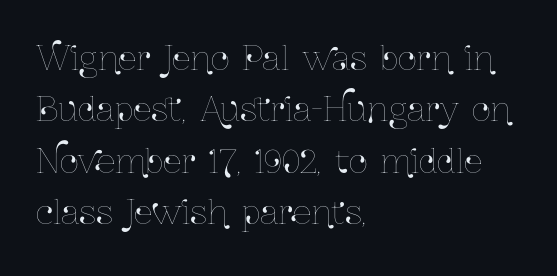
The rendering uses natural spacing where letterforms have individual widths. Baseline-to-baseline distance is the conventional proportion of letter height. Posture: straight, roman, zero tilt. The face used here is rendered with its standard letterfit.
